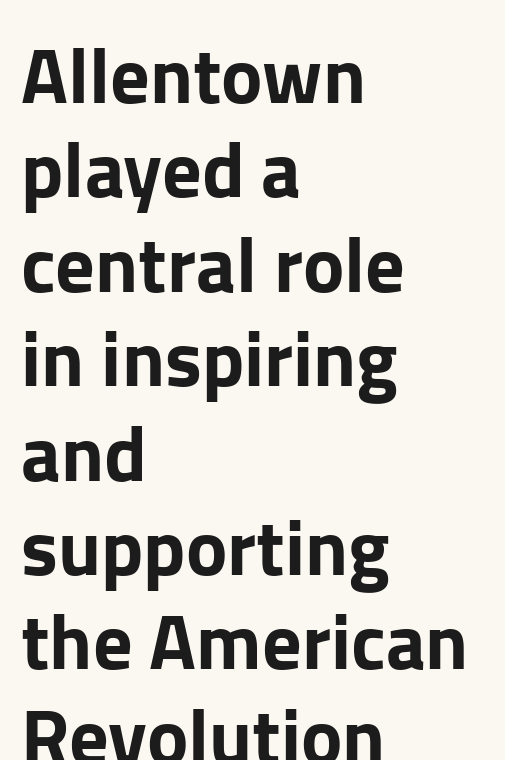
The face used here is a sans, in the tradition of grotesques and geometrics. Spacing verdict: proportional, widths tailored to each character. The lines in this sample share a left origin and differ only in where they stop. A clean baseline with only descenders dipping below it. How are the letters spaced? Ordinarily, with no added tracking.
